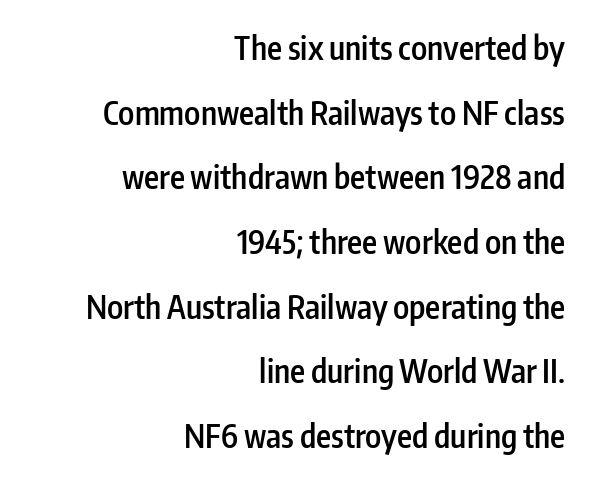
{"serif": "no", "italic": "no", "bold": "semi", "weight": "semibold", "width": "condensed", "stroke_contrast": "low", "x_height": "medium", "monospaced": "no", "underline": "no", "align": "right", "line_spacing": "loose", "line_spacing_ratio": 2.02, "letter_spacing": "normal", "letter_spacing_em": 0.0, "glyph_px": 32}
